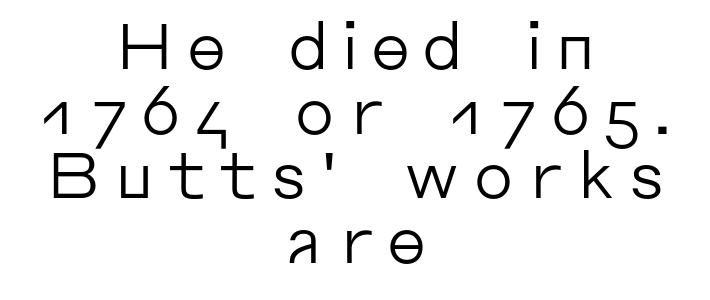
{"serif": "no", "italic": "no", "bold": "no", "weight": "regular", "width": "normal", "stroke_contrast": "low", "x_height": "medium", "monospaced": "no", "underline": "no", "align": "center", "line_spacing": "tight", "line_spacing_ratio": 1.01, "glyph_px": 64}
